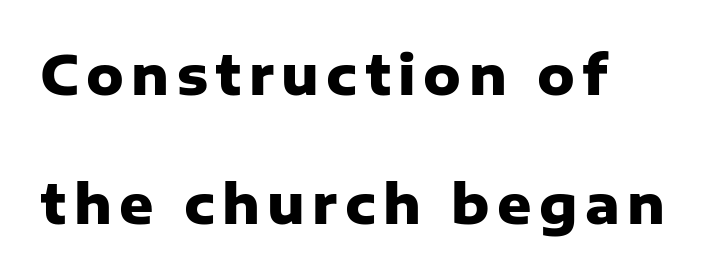
The image shows 53 px heavy sans-serif type, upright; set left-aligned, loose line spacing (2.44x), not underlined; low stroke contrast and a medium x-height.
